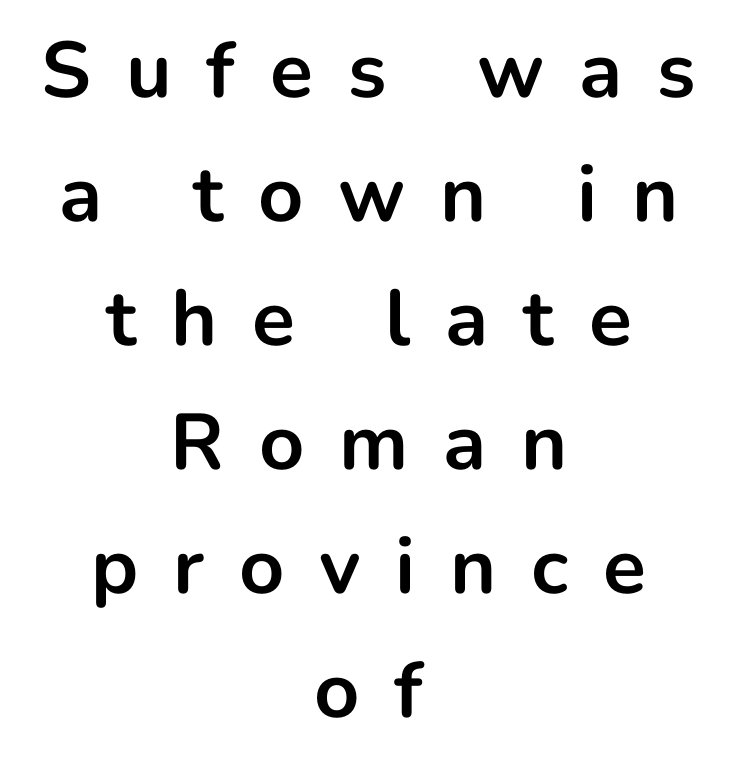
Q: Is the text bold? A: Yes.
Q: Is the text italic (slanted)? A: No, it is upright.
Q: Is the typeface a serif or a sans-serif typeface? A: Sans-serif.
Q: Is the text underlined? A: No.
Q: How is the paragraph aligned? A: Centered.
Q: Is the spacing between letters normal or unusually wide? A: Unusually wide.
Q: Is the spacing between lines tight, normal or loose? A: Normal.
Q: Width (condensed, normal, or wide)? A: Normal.
Q: Stroke contrast? A: Low.
Q: x-height? A: Medium.
Q: Monospaced? A: No.
